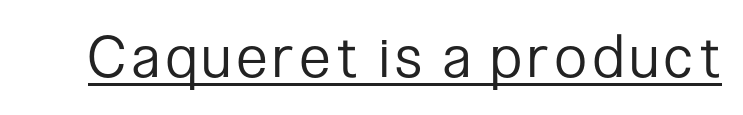
{"serif": "no", "italic": "no", "bold": "no", "weight": "regular", "width": "condensed", "stroke_contrast": "low", "x_height": "medium", "monospaced": "no", "underline": "yes", "glyph_px": 58}
